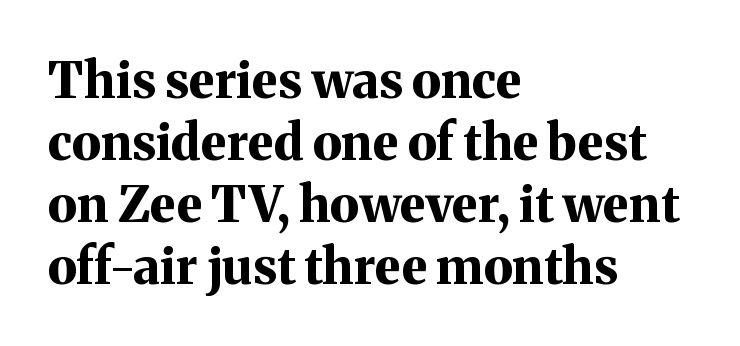
Q: Is the text bold? A: Yes.
Q: Is the text italic (slanted)? A: No, it is upright.
Q: Is the typeface a serif or a sans-serif typeface? A: Serif.
Q: Is the text underlined? A: No.
Q: How is the paragraph aligned? A: Left-aligned.
Q: Is the spacing between letters normal or unusually wide? A: Normal.
Q: Width (condensed, normal, or wide)? A: Normal.
Q: Stroke contrast? A: Medium.
Q: x-height? A: Medium.
Q: Monospaced? A: No.
